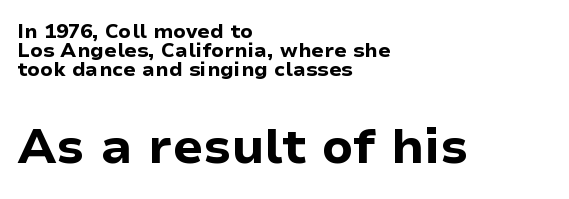
One-word summary of the alignment: left. Does the type have serifs? No, each stem ends abruptly. The block sitting lower on the canvas is the one with enlarged characters. You'd pick this weight for a headline — it's a proper bold.
